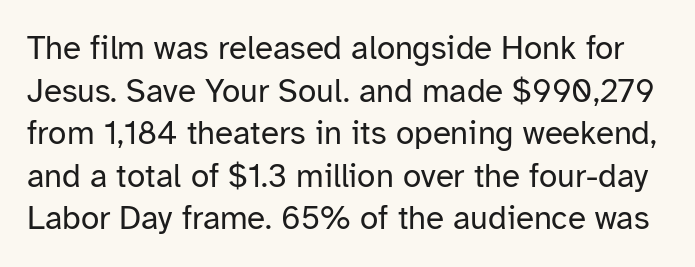
The image shows 33 px regular-weight sans-serif type, upright; set normal line spacing (1.29x), normal letter spacing, not underlined; low stroke contrast and a medium x-height.
